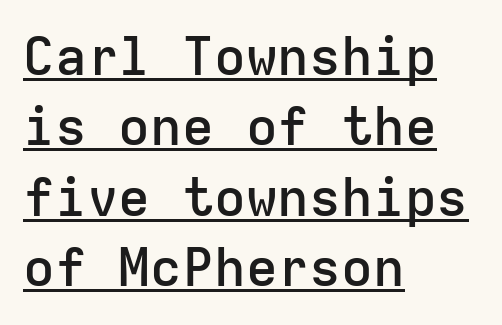
The image shows 53 px semibold sans-serif type, upright, monospaced; set left-aligned, normal line spacing (1.33x), normal letter spacing, underlined; low stroke contrast and a medium x-height.
